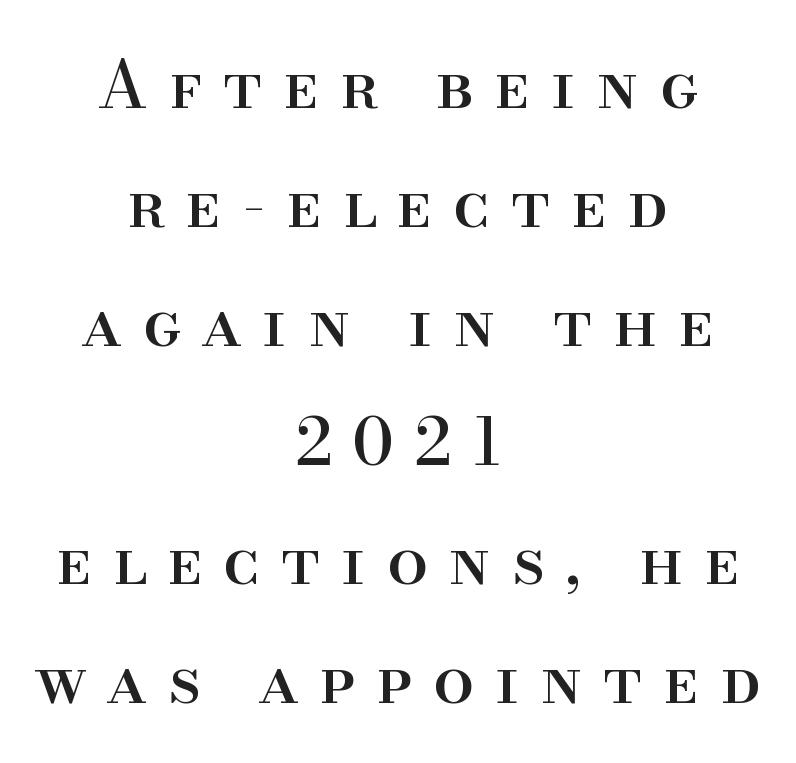
The image shows 65 px serif type, upright; set centered, line spacing 1.83x, unusually wide letter spacing (+0.32 em), not underlined; high stroke contrast and a small x-height.
